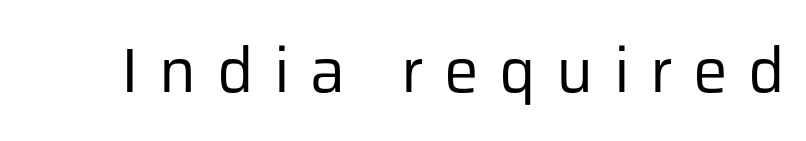
A quiet, ordinary-to-light weight characterises the typeface. Honestly, there is no underline to notice here at all. Spacing between characters has been opened up far beyond the box default. These lines are rendered in a variable-pitch font. Ascenders rise straight up at ninety degrees. Letterform terminals end flat and unadorned throughout the passage.
